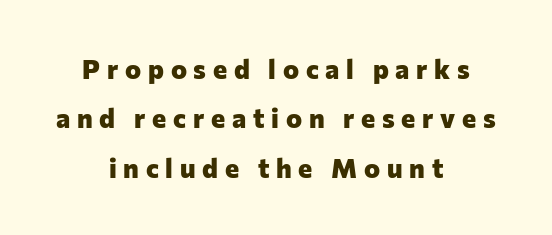
{"italic": "no", "bold": "yes", "underline": "no", "align": "center", "line_spacing_ratio": 1.83, "letter_spacing": "wide", "letter_spacing_em": 0.25, "glyph_px": 27}
